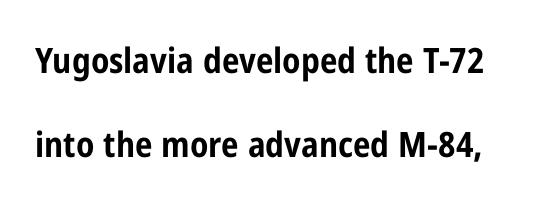
The image shows 35 px bold, condensed sans-serif type, upright; set loose line spacing (2.4x), normal letter spacing, not underlined; low stroke contrast and a medium x-height.
